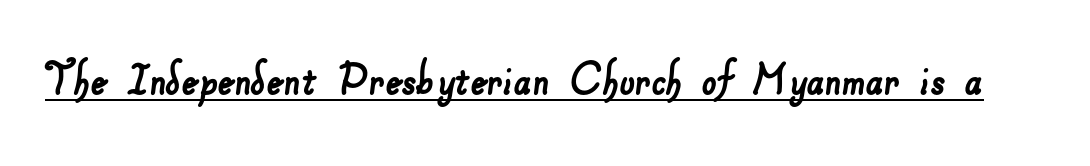
{"serif": "no", "width": "normal", "stroke_contrast": "low", "x_height": "small", "monospaced": "no", "underline": "yes", "letter_spacing": "normal", "letter_spacing_em": 0.0, "glyph_px": 53}
